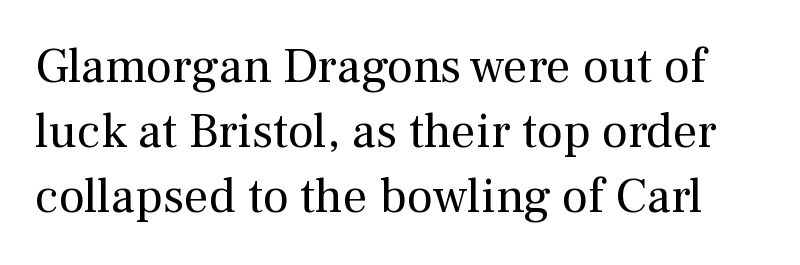
{"serif": "yes", "italic": "no", "bold": "no", "weight": "regular", "width": "normal", "stroke_contrast": "medium", "x_height": "medium", "monospaced": "no", "underline": "no", "line_spacing": "normal", "line_spacing_ratio": 1.33, "letter_spacing": "normal", "letter_spacing_em": 0.0, "glyph_px": 49}
